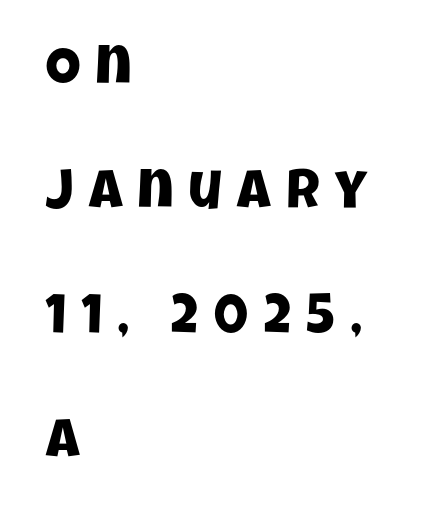
{"serif": "no", "width": "condensed", "stroke_contrast": "low", "x_height": "large", "monospaced": "no", "underline": "no", "align": "left", "line_spacing": "loose", "line_spacing_ratio": 2.26, "letter_spacing": "wide", "letter_spacing_em": 0.27, "glyph_px": 55}
